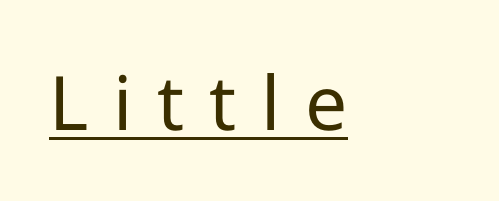
Tall strokes in this sample are plumb rather than angled. Each line starts at the same left margin while the right side varies. There is plenty of visible air inserted between adjacent glyphs. A typesetter would call this proportional, since set widths differ per character. To sum up the face: it is a sans, with no serifs. The typesetting does not lean heavy: it is not bold.
